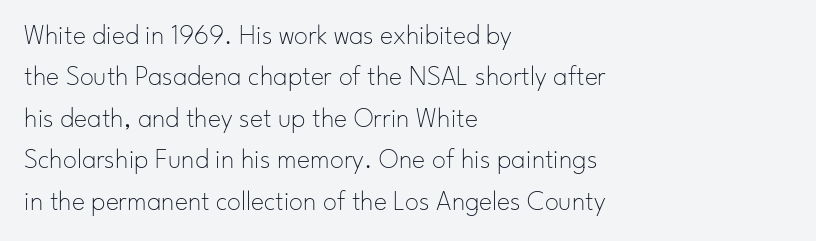
The image shows 28 px thin sans-serif type, upright; set left-aligned, normal line spacing (1.48x), normal letter spacing, not underlined; low stroke contrast and a small x-height.
